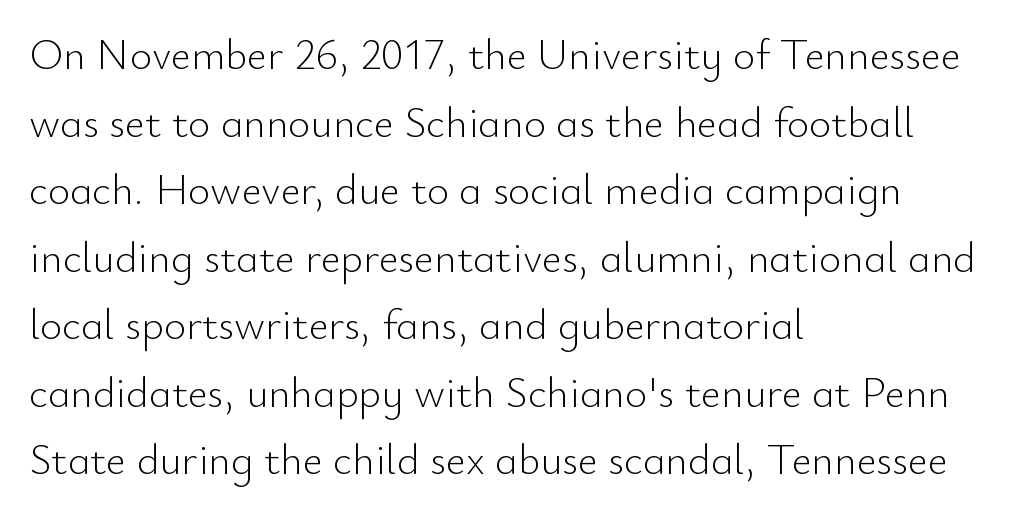
{"serif": "no", "italic": "no", "bold": "no", "weight": "light", "width": "normal", "stroke_contrast": "low", "x_height": "small", "monospaced": "no", "underline": "no", "align": "left", "line_spacing": "normal", "line_spacing_ratio": 1.57, "letter_spacing": "normal", "letter_spacing_em": 0.0, "glyph_px": 43}
